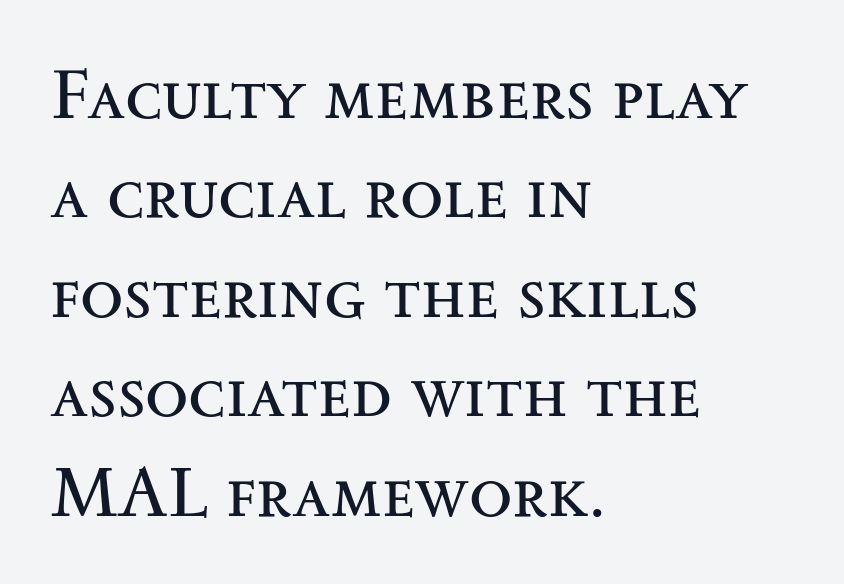
Q: Is the text bold? A: No.
Q: Is the text italic (slanted)? A: No, it is upright.
Q: Is the typeface a serif or a sans-serif typeface? A: Serif.
Q: Is the text underlined? A: No.
Q: How is the paragraph aligned? A: Left-aligned.
Q: Is the spacing between letters normal or unusually wide? A: Normal.
Q: Is the spacing between lines tight, normal or loose? A: Normal.
Q: Width (condensed, normal, or wide)? A: Wide.
Q: Stroke contrast? A: Medium.
Q: x-height? A: Small.
Q: Monospaced? A: No.
